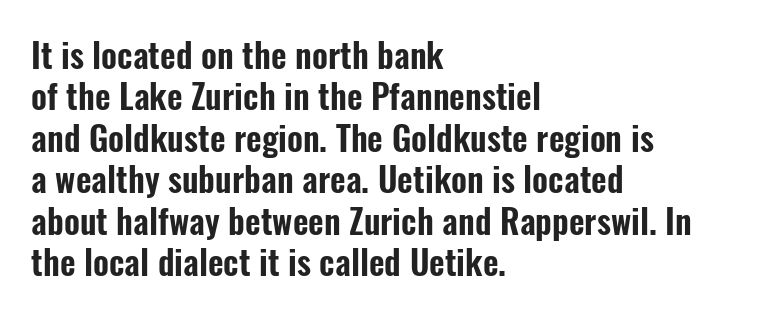
A typesetter would mark this as roman, not italic. Honestly, the letter spacing is just normal — you wouldn't notice it. A sans-serif font was chosen for this passage. Character widths vary here, with narrow letters taking less room than wide ones.
